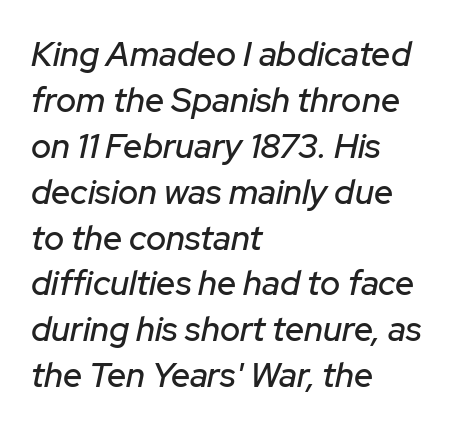
Q: Is the text italic (slanted)? A: Yes, it leans right by about 12 degrees.
Q: Is the text underlined? A: No.
Q: How is the paragraph aligned? A: Left-aligned.
Q: Is the spacing between letters normal or unusually wide? A: Normal.
Q: Is the spacing between lines tight, normal or loose? A: Normal.
Q: Width (condensed, normal, or wide)? A: Normal.
Q: Stroke contrast? A: Low.
Q: x-height? A: Medium.
Q: Monospaced? A: No.
